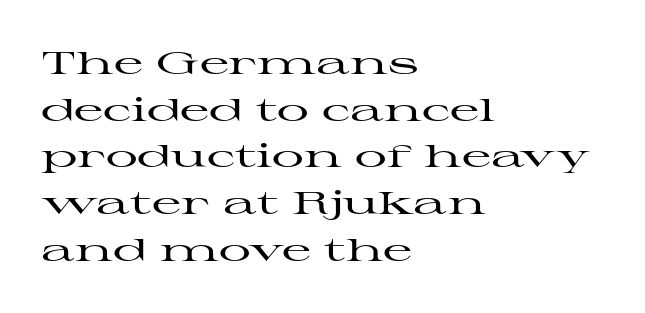
The image shows 32 px wide serif type, upright; set left-aligned, normal line spacing (1.46x), normal letter spacing, not underlined; high stroke contrast and a medium x-height.
